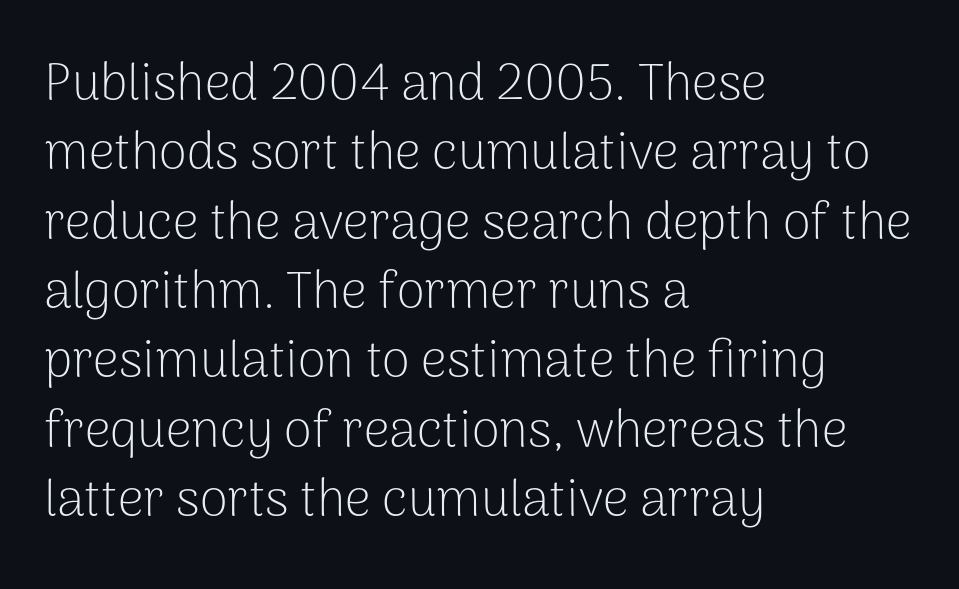
The image shows 51 px light sans-serif type, upright; set left-aligned, normal line spacing (1.36x), normal letter spacing, not underlined; low stroke contrast and a medium x-height.
